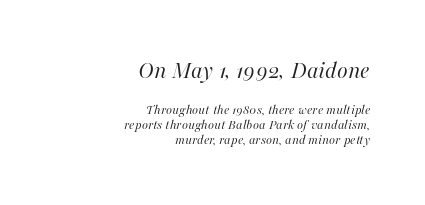
Q: Is the text bold? A: No.
Q: Is the text italic (slanted)? A: Yes, it leans right by about 16 degrees.
Q: Is the text underlined? A: No.
Q: How is the paragraph aligned? A: Right-aligned.
Q: Is the spacing between letters normal or unusually wide? A: Normal.
Q: Is the spacing between lines tight, normal or loose? A: Tight.
Q: Which block of text is set in a larger size, the first (top) or the second (bottom)? A: The first (top) one.
